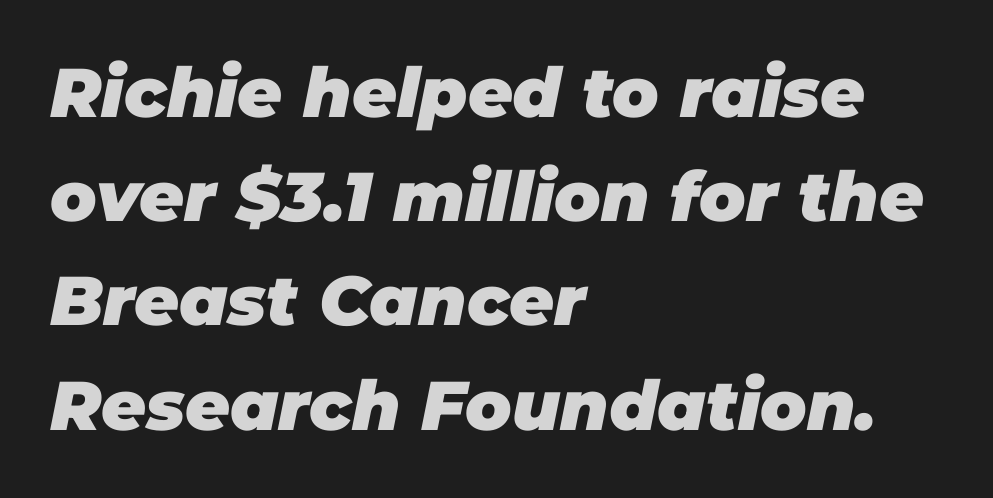
{"italic": "yes", "lean": "right", "slant_degrees": 11, "bold": "yes", "weight": "heavy", "width": "normal", "stroke_contrast": "low", "x_height": "large", "monospaced": "no", "underline": "no", "align": "left", "line_spacing": "normal", "line_spacing_ratio": 1.51, "letter_spacing": "normal", "letter_spacing_em": 0.0, "glyph_px": 69}
